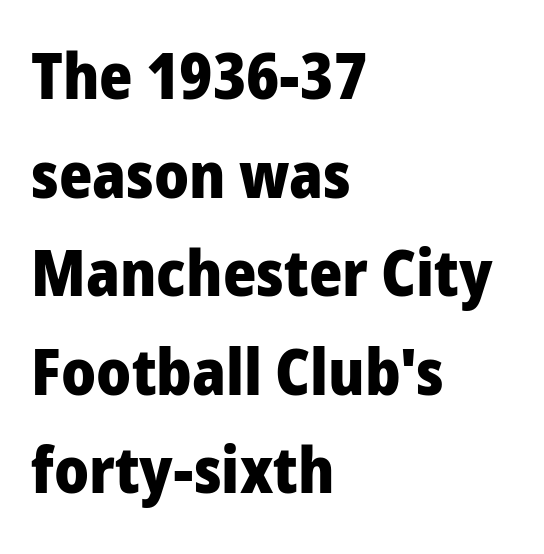
The image shows 64 px heavy sans-serif type, upright; set left-aligned, normal line spacing (1.54x), normal letter spacing, not underlined; low stroke contrast and a medium x-height.
